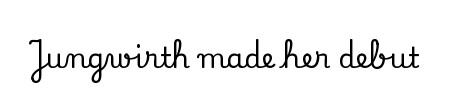
A typesetter would call this proportional, since set widths differ per character. Note: serifs present on the glyphs. The lettering holds an erect, upright posture throughout. The space directly below the letters is spotless.
